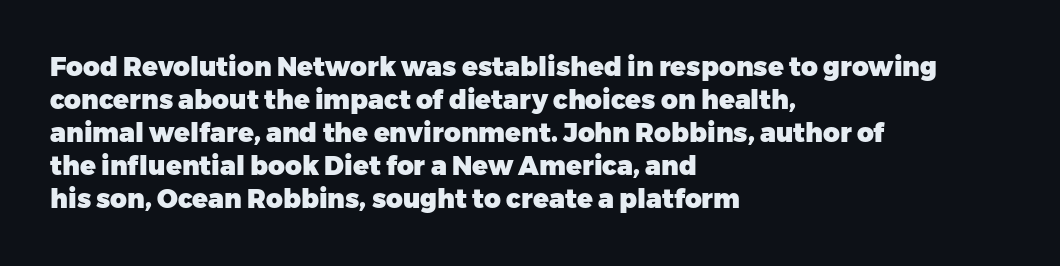
The image shows 26 px bold type, upright; set left-aligned, normal line spacing (1.27x), normal letter spacing, not underlined.
